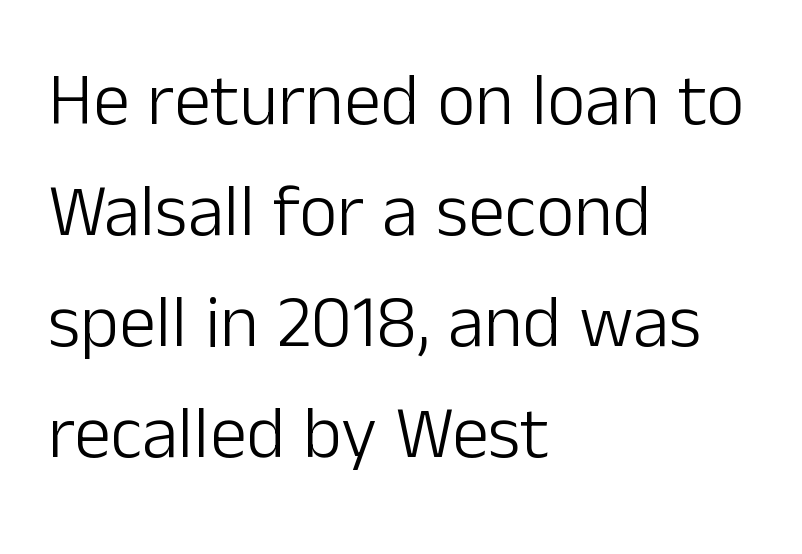
The image shows 74 px light sans-serif type, upright; set left-aligned, normal line spacing (1.5x), normal letter spacing, not underlined; low stroke contrast and a medium x-height.
